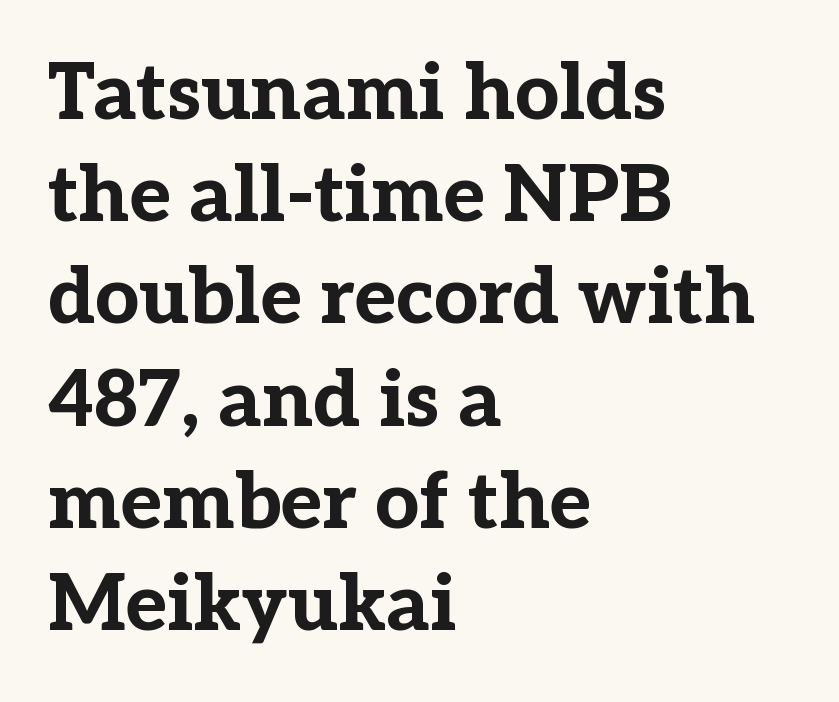
{"serif": "yes", "italic": "no", "bold": "yes", "weight": "bold", "width": "normal", "stroke_contrast": "low", "x_height": "medium", "monospaced": "no", "underline": "no", "align": "left", "line_spacing": "normal", "line_spacing_ratio": 1.31, "letter_spacing": "normal", "letter_spacing_em": 0.0, "glyph_px": 78}
